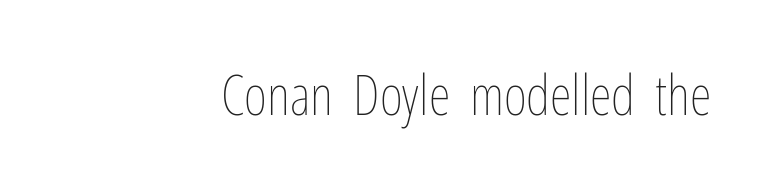
Q: Is the text bold? A: No.
Q: Is the text italic (slanted)? A: No, it is upright.
Q: Is the text underlined? A: No.
Q: How is the paragraph aligned? A: Right-aligned.
Q: Is the spacing between letters normal or unusually wide? A: Normal.
Q: Width (condensed, normal, or wide)? A: Condensed.
Q: Stroke contrast? A: Low.
Q: x-height? A: Medium.
Q: Monospaced? A: No.
